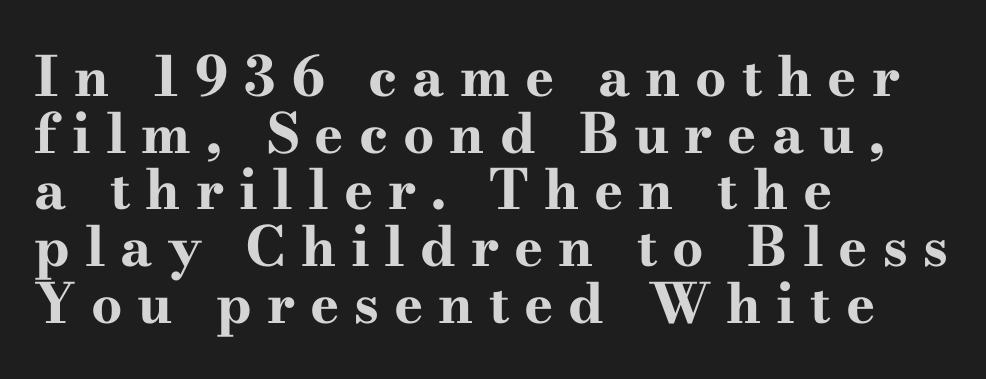
{"serif": "yes", "italic": "no", "bold": "yes", "weight": "bold", "width": "wide", "stroke_contrast": "high", "x_height": "small", "monospaced": "no", "underline": "no", "align": "left", "line_spacing": "tight", "line_spacing_ratio": 1.03, "letter_spacing": "wide", "letter_spacing_em": 0.27, "glyph_px": 55}
